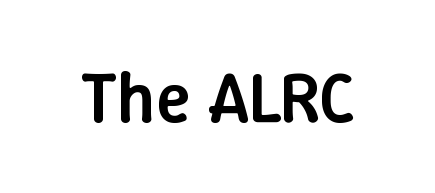
{"italic": "no", "bold": "semi", "weight": "semibold", "width": "normal", "stroke_contrast": "low", "x_height": "medium", "monospaced": "no", "underline": "no", "letter_spacing": "normal", "letter_spacing_em": 0.0, "glyph_px": 72}
